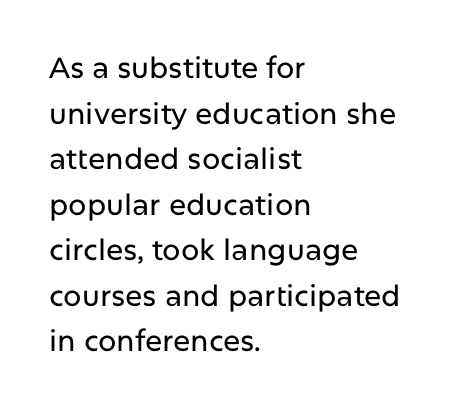
{"serif": "no", "italic": "no", "width": "normal", "stroke_contrast": "low", "x_height": "medium", "monospaced": "no", "underline": "no", "align": "left", "line_spacing": "normal", "line_spacing_ratio": 1.57, "letter_spacing": "normal", "letter_spacing_em": 0.0, "glyph_px": 29}
